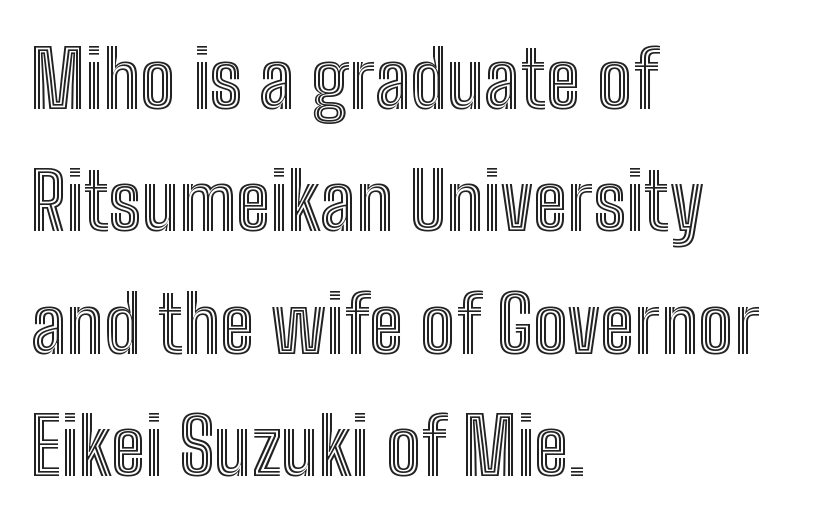
Q: Is the text italic (slanted)? A: No, it is upright.
Q: Is the text underlined? A: No.
Q: How is the paragraph aligned? A: Left-aligned.
Q: Is the spacing between letters normal or unusually wide? A: Normal.
Q: Is the spacing between lines tight, normal or loose? A: Normal.
Q: Width (condensed, normal, or wide)? A: Condensed.
Q: x-height? A: Medium.
Q: Monospaced? A: No.
